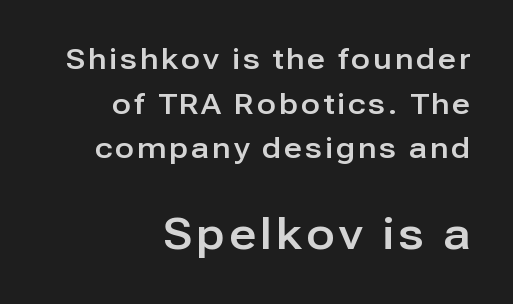
Q: Is the text italic (slanted)? A: No, it is upright.
Q: Is the typeface a serif or a sans-serif typeface? A: Sans-serif.
Q: Is the text underlined? A: No.
Q: How is the paragraph aligned? A: Right-aligned.
Q: Is the spacing between lines tight, normal or loose? A: Normal.
Q: Which block of text is set in a larger size, the first (top) or the second (bottom)? A: The second (bottom) one.
Q: Width (condensed, normal, or wide)? A: Normal.
Q: Stroke contrast? A: Low.
Q: x-height? A: Medium.
Q: Monospaced? A: No.
